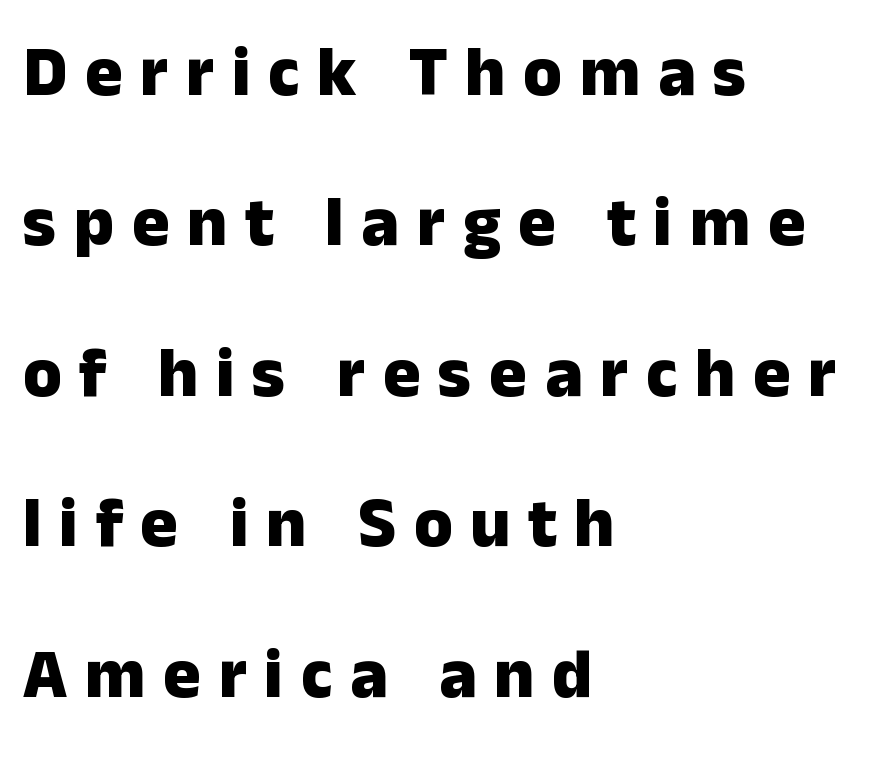
Layout note: lines flush left. Character widths vary here, with narrow letters taking less room than wide ones. Honestly, the letter spacing is so wide it's the main thing you notice. One glance says open: line gaps are wider than usual. Typographically, this falls in the sans-serif category. The zone under the glyphs is completely vacant.
